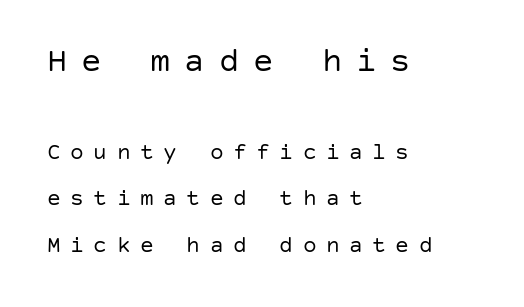
Q: Is the text bold? A: No.
Q: Is the text italic (slanted)? A: No, it is upright.
Q: Is the typeface a serif or a sans-serif typeface? A: Sans-serif.
Q: Is the text underlined? A: No.
Q: How is the paragraph aligned? A: Left-aligned.
Q: Is the spacing between letters normal or unusually wide? A: Unusually wide.
Q: Is the spacing between lines tight, normal or loose? A: Loose.
Q: Which block of text is set in a larger size, the first (top) or the second (bottom)? A: The first (top) one.
Q: Width (condensed, normal, or wide)? A: Normal.
Q: Stroke contrast? A: Low.
Q: x-height? A: Large.
